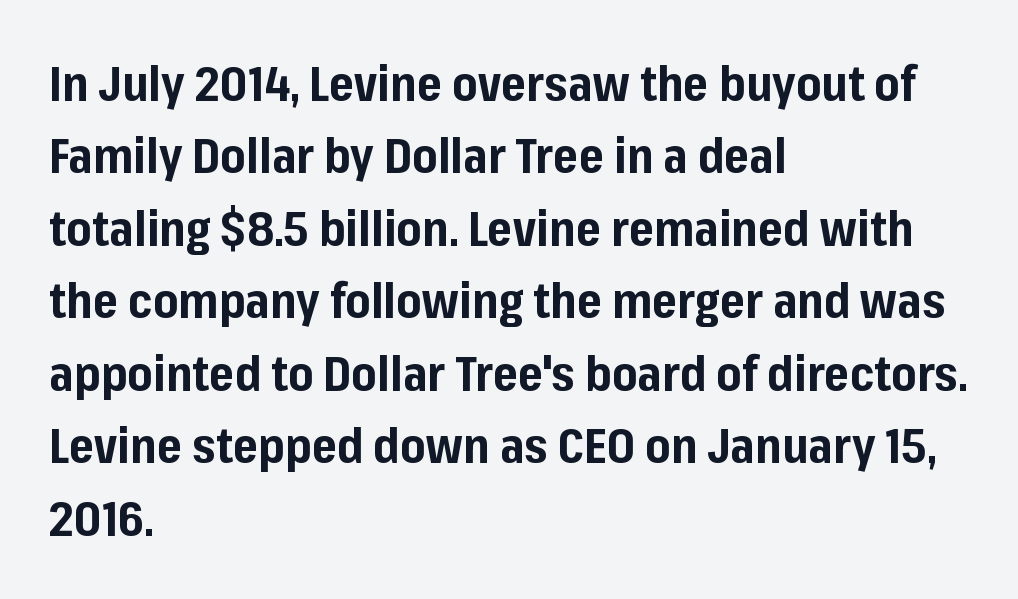
The image shows 48 px bold sans-serif type, upright; set left-aligned, normal line spacing (1.51x), normal letter spacing, not underlined; low stroke contrast and a medium x-height.
